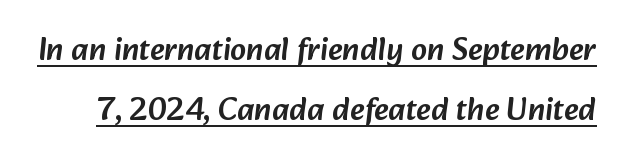
The image shows 32 px sans-serif type; set line spacing 1.88x, normal letter spacing, underlined; low stroke contrast and a medium x-height.
